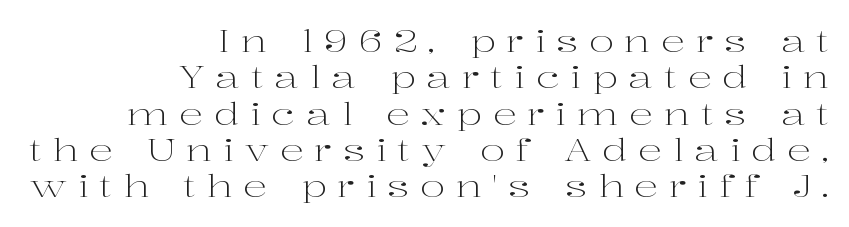
The image shows 30 px light, wide serif type, upright; set right-aligned, line spacing 1.21x, unusually wide letter spacing (+0.36 em), not underlined; high stroke contrast and a medium x-height.
